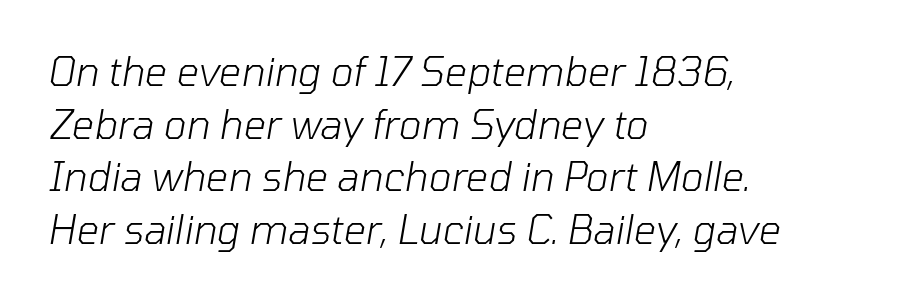
Reading down the column, the eye jumps a familiar distance to each next line. The zone under the glyphs is completely vacant. Look at the tracking — it's just the regular setting, nothing added. The face used here is proportionally spaced, like ordinary book or web type.
